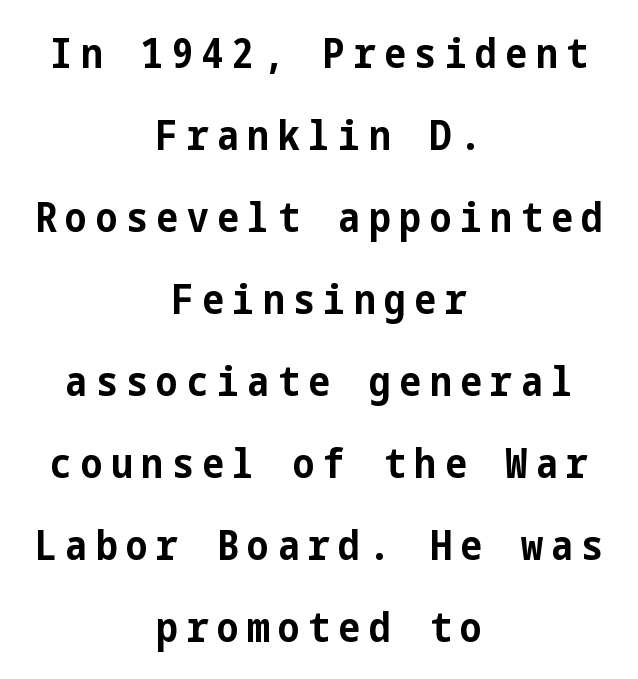
Q: Is the text bold? A: Yes.
Q: Is the text italic (slanted)? A: No, it is upright.
Q: Is the typeface a serif or a sans-serif typeface? A: Sans-serif.
Q: Is the text underlined? A: No.
Q: How is the paragraph aligned? A: Centered.
Q: Is the spacing between letters normal or unusually wide? A: Unusually wide.
Q: Is the spacing between lines tight, normal or loose? A: Loose.
Q: Width (condensed, normal, or wide)? A: Condensed.
Q: Stroke contrast? A: Low.
Q: x-height? A: Medium.
